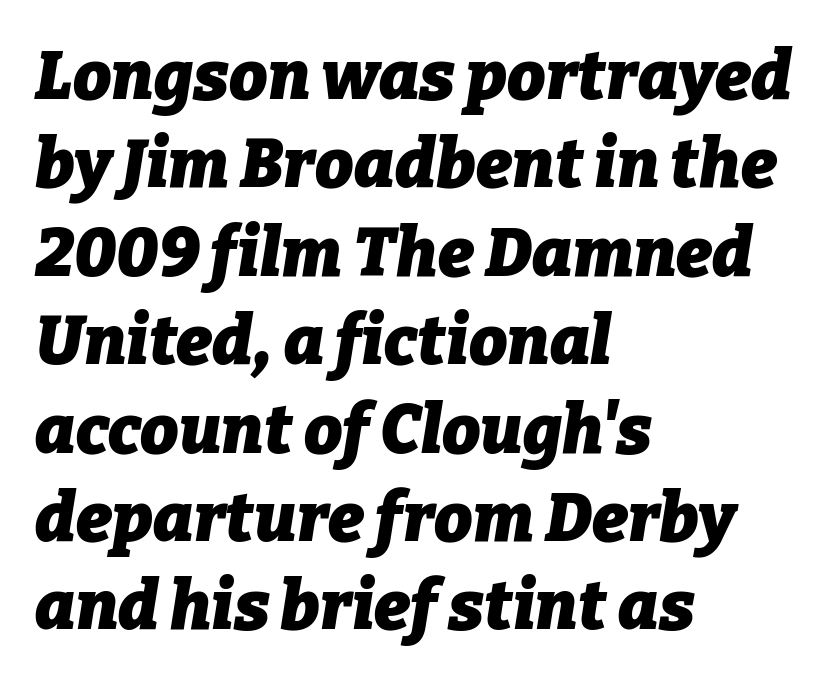
The image shows 68 px heavy type, italic (leaning right); set left-aligned, normal line spacing (1.3x), normal letter spacing, not underlined; low stroke contrast and a medium x-height.
